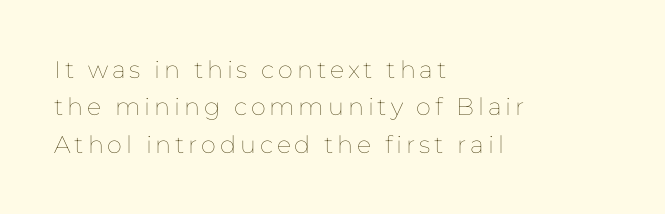
Stem width sits at or under what a default text font uses. The rag falls on the right side of this text block. What's the leading like? Ordinary, nothing unusual. Does the lettering tilt? It doesn't — this is upright. Rule under the text: the space is simply empty.
